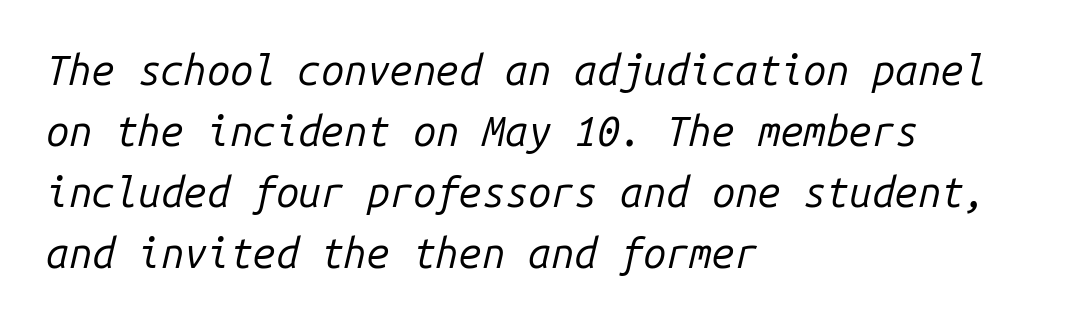
The image shows 41 px regular-weight type, italic (leaning right), monospaced; set left-aligned, normal line spacing (1.49x), normal letter spacing, not underlined; low stroke contrast and a medium x-height.
